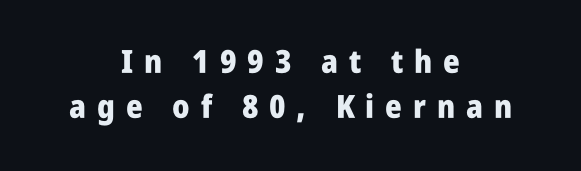
The image shows 32 px heavy, condensed sans-serif type, upright; set centered, normal line spacing (1.41x), unusually wide letter spacing (+0.34 em), not underlined; low stroke contrast and a large x-height.
